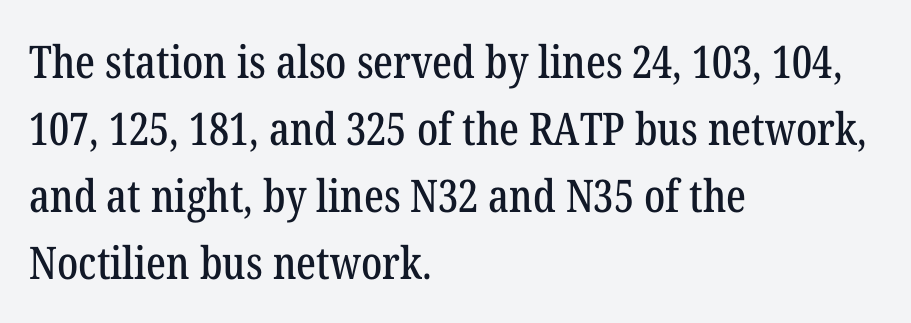
The image shows 45 px condensed serif type, upright; set left-aligned, normal line spacing (1.49x), normal letter spacing, not underlined; low stroke contrast and a medium x-height.
